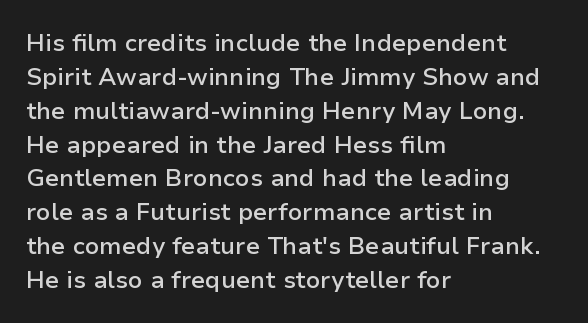
Q: Is the text bold? A: Semi-bold.
Q: Is the text italic (slanted)? A: No, it is upright.
Q: Is the text underlined? A: No.
Q: How is the paragraph aligned? A: Left-aligned.
Q: Is the spacing between letters normal or unusually wide? A: Normal.
Q: Is the spacing between lines tight, normal or loose? A: Normal.
